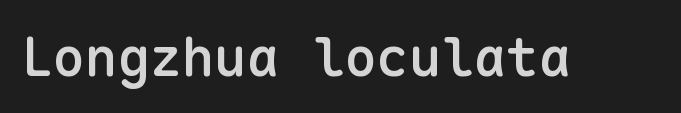
Q: Is the text bold? A: Semi-bold.
Q: Is the text italic (slanted)? A: No, it is upright.
Q: Is the typeface a serif or a sans-serif typeface? A: Sans-serif.
Q: Is the text underlined? A: No.
Q: Is the spacing between letters normal or unusually wide? A: Normal.
Q: Width (condensed, normal, or wide)? A: Normal.
Q: Stroke contrast? A: Low.
Q: x-height? A: Medium.
Q: Monospaced? A: Yes.
